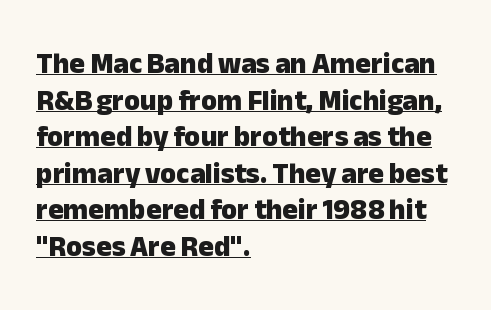
{"serif": "no", "italic": "no", "bold": "yes", "weight": "heavy", "width": "normal", "stroke_contrast": "low", "x_height": "medium", "monospaced": "no", "underline": "yes", "align": "left", "line_spacing": "normal", "line_spacing_ratio": 1.26, "letter_spacing": "normal", "letter_spacing_em": 0.0, "glyph_px": 29}
